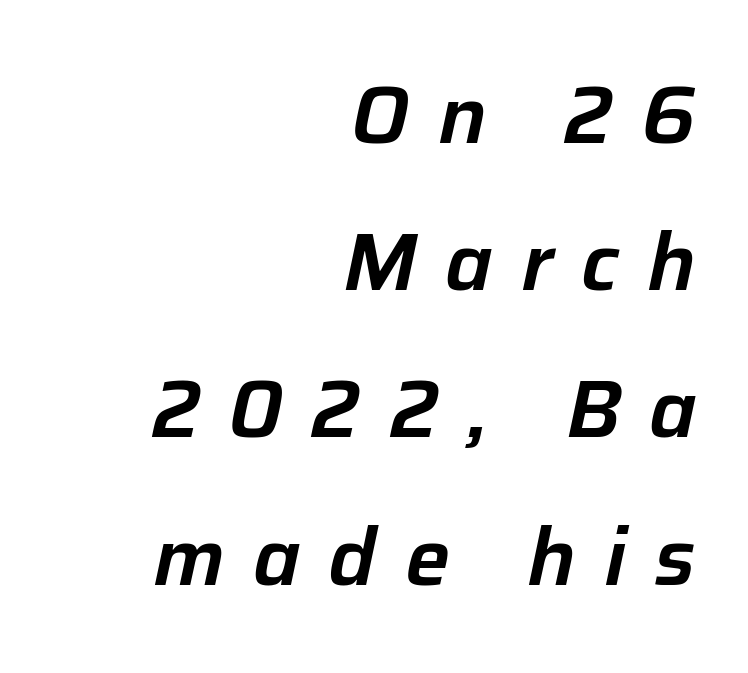
{"italic": "yes", "lean": "right", "slant_degrees": 12, "width": "normal", "stroke_contrast": "low", "x_height": "medium", "monospaced": "no", "underline": "no", "align": "right", "line_spacing_ratio": 1.84, "letter_spacing": "wide", "letter_spacing_em": 0.35, "glyph_px": 80}
